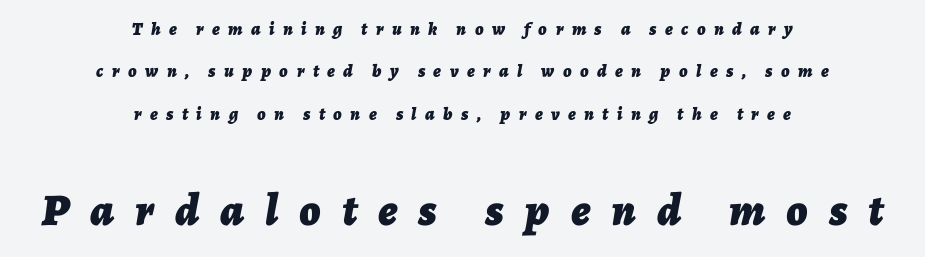
The image shows 45 px bold type, italic (leaning right); set centered, loose line spacing (2.35x), unusually wide letter spacing (+0.47 em), not underlined; the second (bottom) block is 2.5x larger; low stroke contrast and a medium x-height.
